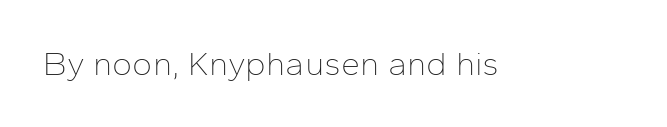
The image shows 34 px thin sans-serif type, upright; set normal letter spacing, not underlined; low stroke contrast and a medium x-height.
